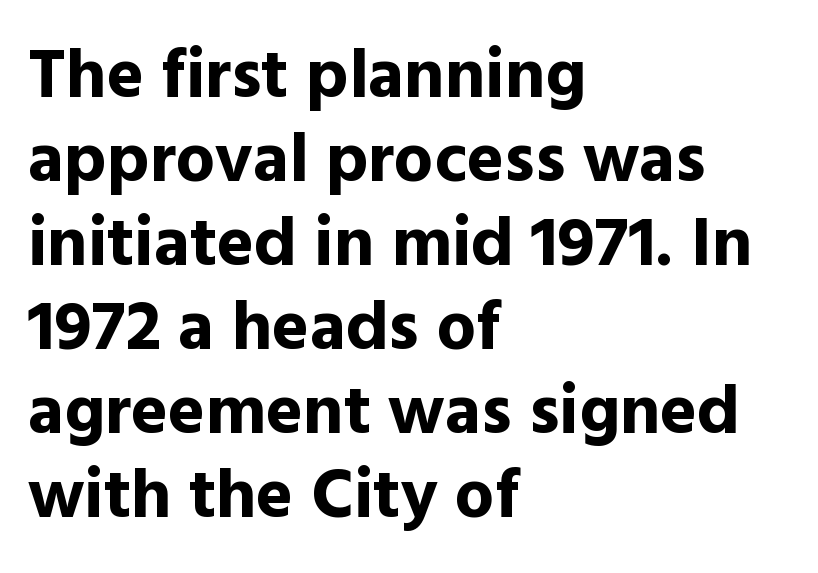
Caption: multi-line text, flush left, ragged right. Glyph-to-glyph distance matches everyday printed text. The foot of each line stays bare and open. The face used here has the dense, thick strokes of a bold. Do the letters lean? They stand straight. Here the designer chose a conventional face with non-uniform glyph widths.
